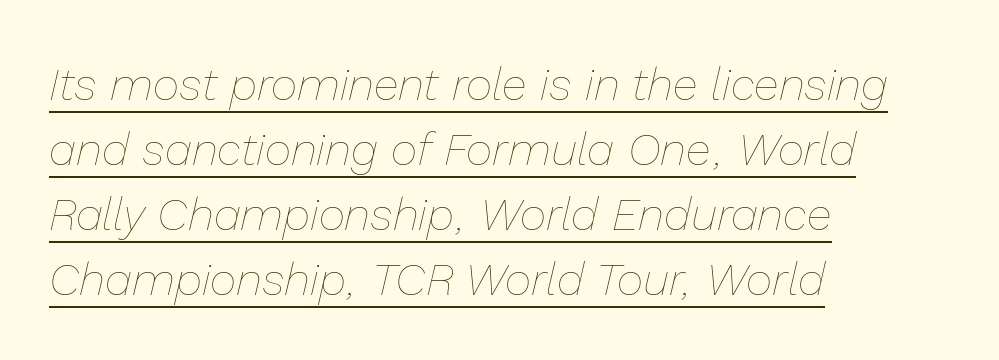
Q: Is the text bold? A: No.
Q: Is the text italic (slanted)? A: Yes, it leans right by about 13 degrees.
Q: Is the text underlined? A: Yes.
Q: How is the paragraph aligned? A: Left-aligned.
Q: Is the spacing between letters normal or unusually wide? A: Normal.
Q: Is the spacing between lines tight, normal or loose? A: Normal.
Q: Width (condensed, normal, or wide)? A: Normal.
Q: Stroke contrast? A: Low.
Q: x-height? A: Medium.
Q: Monospaced? A: No.
